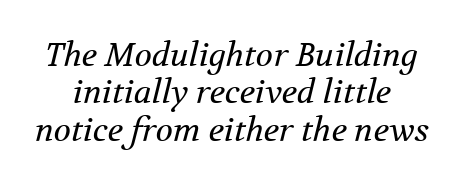
The image shows 32 px regular-weight serif type, italic (leaning right); set centered, line spacing 1.17x, normal letter spacing, not underlined; medium stroke contrast and a medium x-height.
